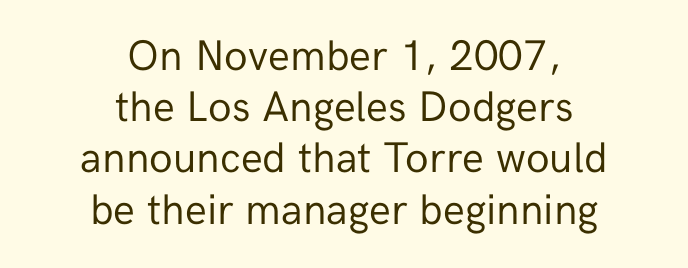
Q: Is the text bold? A: No.
Q: Is the text italic (slanted)? A: No, it is upright.
Q: Is the typeface a serif or a sans-serif typeface? A: Sans-serif.
Q: Is the text underlined? A: No.
Q: How is the paragraph aligned? A: Centered.
Q: Is the spacing between letters normal or unusually wide? A: Normal.
Q: Width (condensed, normal, or wide)? A: Normal.
Q: Stroke contrast? A: Low.
Q: x-height? A: Medium.
Q: Monospaced? A: No.
